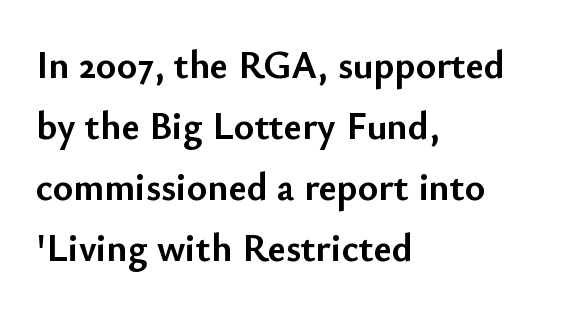
The image shows 39 px semibold sans-serif type, upright; set left-aligned, normal line spacing (1.56x), normal letter spacing, not underlined; low stroke contrast and a small x-height.
